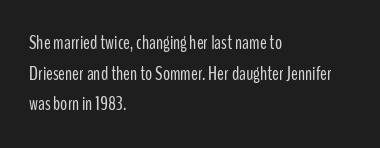
{"italic": "no", "bold": "no", "underline": "no", "align": "left", "line_spacing": "normal", "line_spacing_ratio": 1.53, "letter_spacing": "normal", "letter_spacing_em": 0.0, "glyph_px": 20}
